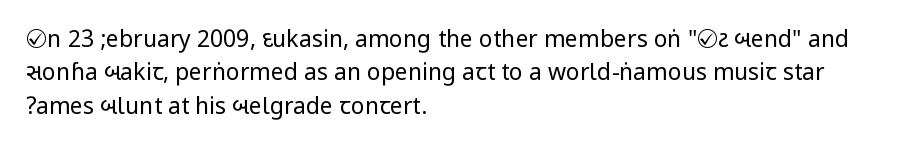
The image shows 23 px text type, upright; set left-aligned, normal line spacing (1.45x), normal letter spacing, not underlined.
